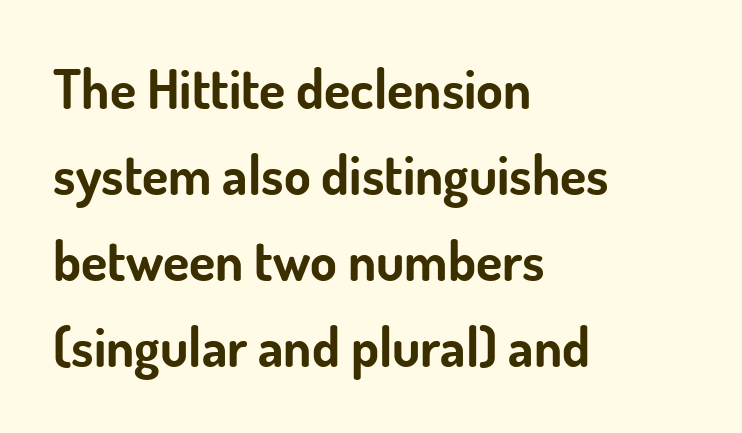
Q: Is the text bold? A: Yes.
Q: Is the text italic (slanted)? A: No, it is upright.
Q: Is the typeface a serif or a sans-serif typeface? A: Sans-serif.
Q: Is the text underlined? A: No.
Q: How is the paragraph aligned? A: Left-aligned.
Q: Is the spacing between letters normal or unusually wide? A: Normal.
Q: Is the spacing between lines tight, normal or loose? A: Normal.
Q: Width (condensed, normal, or wide)? A: Normal.
Q: Stroke contrast? A: Low.
Q: x-height? A: Small.
Q: Monospaced? A: No.
